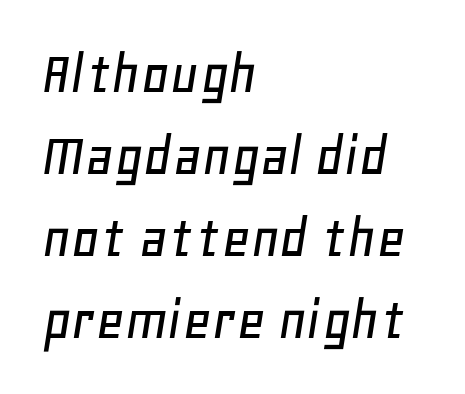
The face used here is proportionally spaced, like ordinary book or web type. Underlining? Definitely not there. Posture: slanted. The rows are spaced the way most documents space them. These lines are set flush left with a ragged right edge.
